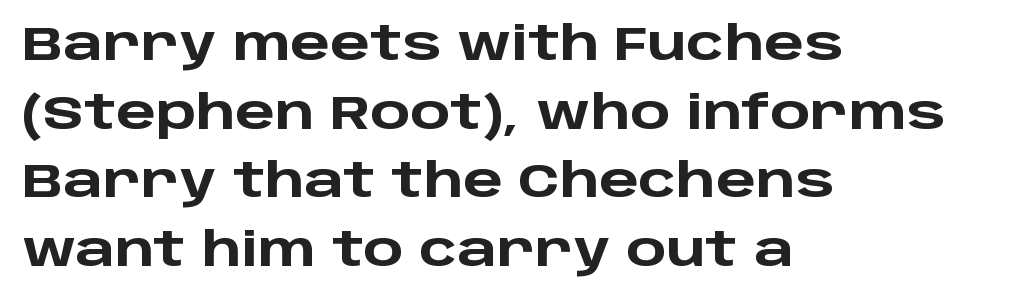
{"serif": "no", "italic": "no", "bold": "yes", "weight": "heavy", "width": "wide", "stroke_contrast": "low", "x_height": "large", "monospaced": "no", "underline": "no", "align": "left", "line_spacing": "normal", "line_spacing_ratio": 1.46, "letter_spacing": "normal", "letter_spacing_em": 0.0, "glyph_px": 47}
